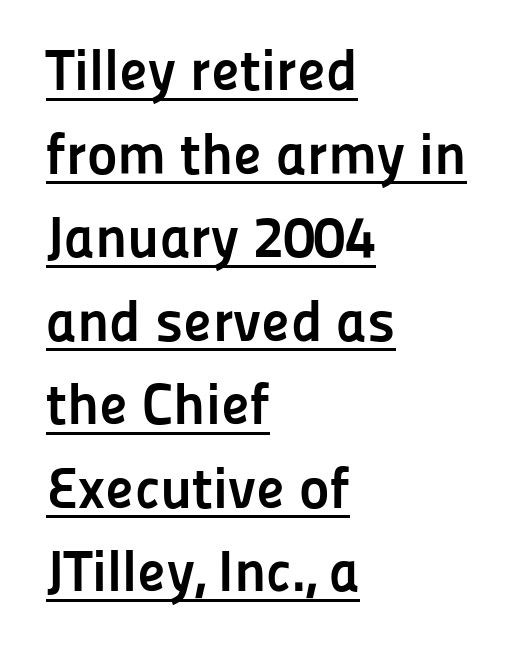
The image shows 58 px semibold sans-serif type, upright; set left-aligned, normal line spacing (1.44x), normal letter spacing, underlined; low stroke contrast and a medium x-height.
